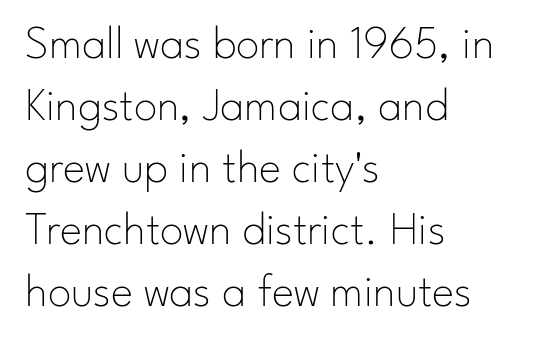
{"serif": "no", "italic": "no", "bold": "no", "weight": "thin", "width": "normal", "stroke_contrast": "low", "x_height": "small", "monospaced": "no", "underline": "no", "align": "left", "line_spacing": "normal", "line_spacing_ratio": 1.32, "letter_spacing": "normal", "letter_spacing_em": 0.0, "glyph_px": 47}
